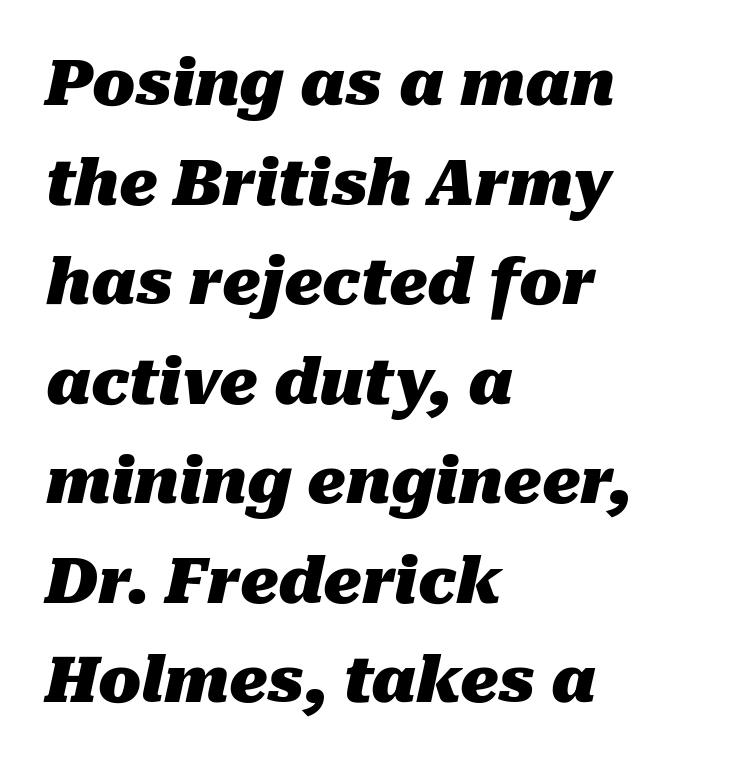
The image shows 63 px heavy type, italic (leaning right); set left-aligned, normal line spacing (1.58x), normal letter spacing, not underlined; medium stroke contrast and a medium x-height.
